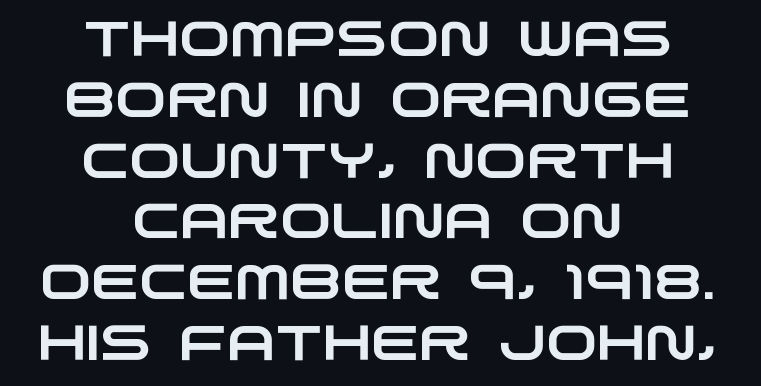
{"serif": "no", "width": "wide", "stroke_contrast": "low", "x_height": "large", "monospaced": "no", "underline": "no", "align": "center", "line_spacing_ratio": 1.24, "letter_spacing": "normal", "letter_spacing_em": 0.0, "glyph_px": 49}
